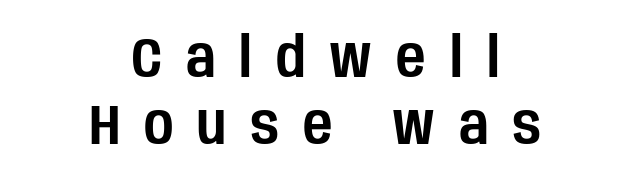
Is there any slant? The stems are plumb. Only glyphs here, with clear space below each row. Classification — sans serif. This sample uses expanded letter spacing, leaving extra air between glyphs. Teacher's note: observe the equal gaps on both sides — that is centered alignment. You could not count columns in this text — the font is proportionally spaced.
